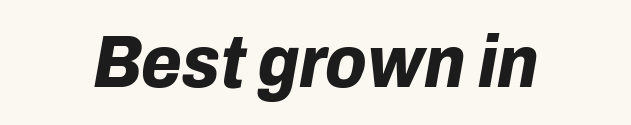
The image shows 74 px bold type, italic (leaning right); set normal letter spacing, not underlined; low stroke contrast and a medium x-height.
